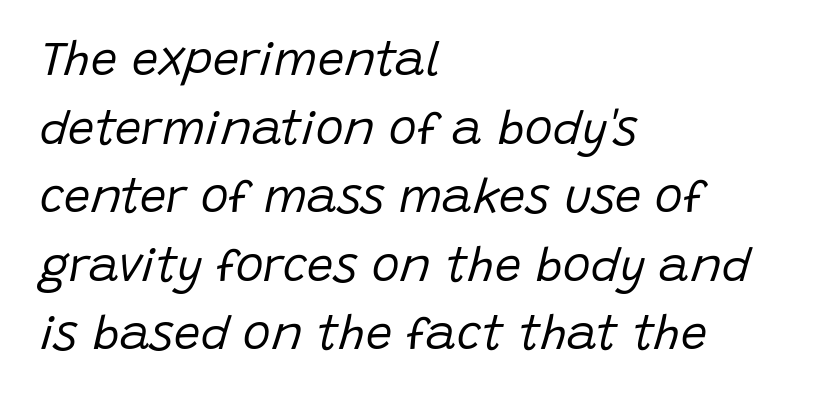
The image shows 47 px regular-weight type, italic (leaning right); set left-aligned, normal line spacing (1.46x), normal letter spacing, not underlined; low stroke contrast and a large x-height.
